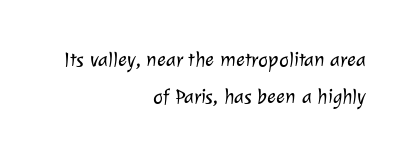
Q: Is the text bold? A: No.
Q: Is the text underlined? A: No.
Q: How is the paragraph aligned? A: Right-aligned.
Q: Is the spacing between letters normal or unusually wide? A: Normal.
